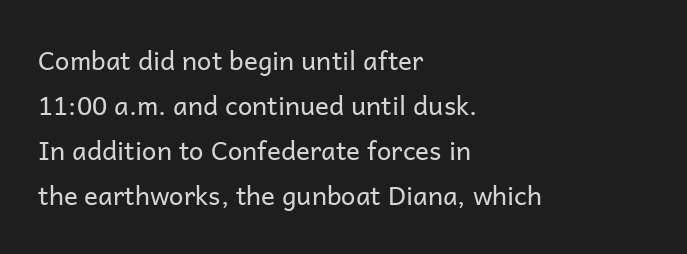
The image shows 26 px text type, upright; set left-aligned, line spacing 1.73x, normal letter spacing, not underlined.
